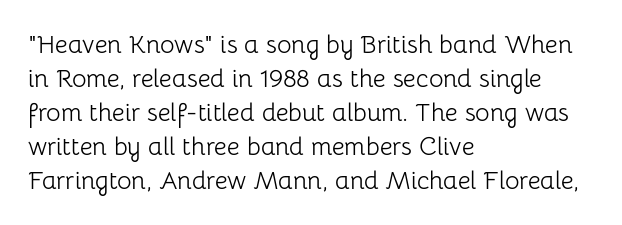
Q: Is the text bold? A: No.
Q: Is the text italic (slanted)? A: No, it is upright.
Q: Is the text underlined? A: No.
Q: How is the paragraph aligned? A: Left-aligned.
Q: Is the spacing between letters normal or unusually wide? A: Normal.
Q: Is the spacing between lines tight, normal or loose? A: Normal.
